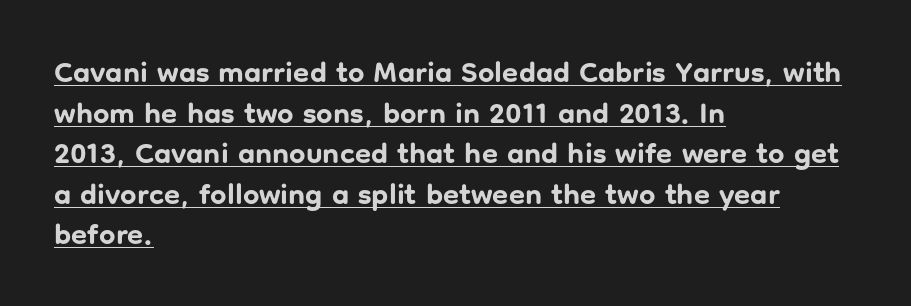
The image shows 29 px bold sans-serif type, upright; set left-aligned, normal line spacing (1.4x), normal letter spacing, underlined; low stroke contrast and a medium x-height.
